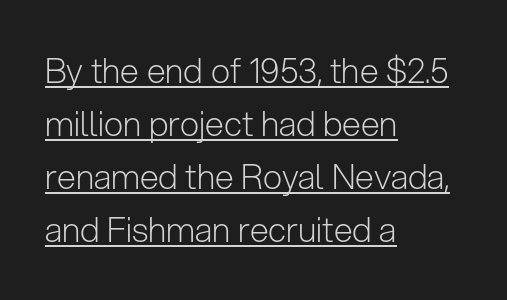
The image shows 34 px light sans-serif type, upright; set left-aligned, normal line spacing (1.56x), normal letter spacing, underlined; low stroke contrast and a medium x-height.
